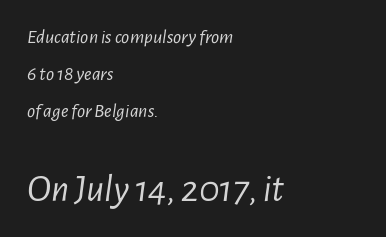
Q: Is the text bold? A: No.
Q: Is the text italic (slanted)? A: Yes, it leans right by about 7 degrees.
Q: Is the text underlined? A: No.
Q: How is the paragraph aligned? A: Left-aligned.
Q: Is the spacing between letters normal or unusually wide? A: Normal.
Q: Which block of text is set in a larger size, the first (top) or the second (bottom)? A: The second (bottom) one.
Q: Width (condensed, normal, or wide)? A: Condensed.
Q: Stroke contrast? A: Low.
Q: x-height? A: Medium.
Q: Monospaced? A: No.
